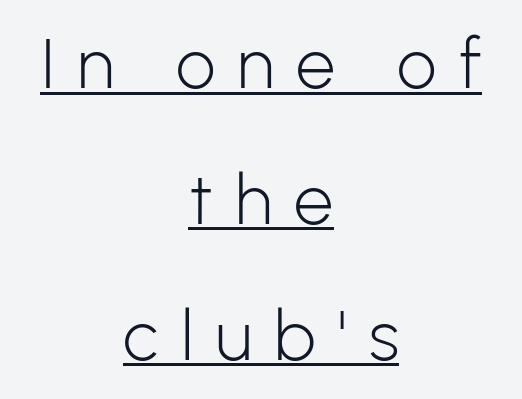
The image shows 70 px light sans-serif type, upright; set centered, loose line spacing (1.94x), unusually wide letter spacing (+0.32 em), underlined; low stroke contrast and a medium x-height.
